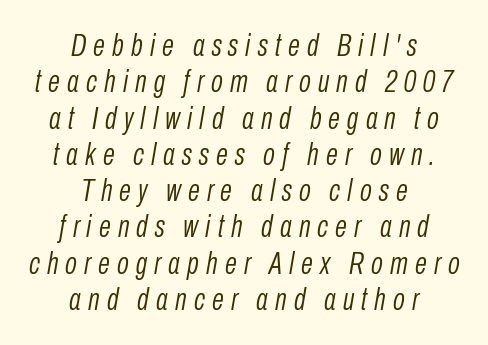
The image shows 31 px light, condensed type, italic (leaning right); set centered, line spacing 1.17x, unusually wide letter spacing (+0.23 em), not underlined; low stroke contrast and a medium x-height.
